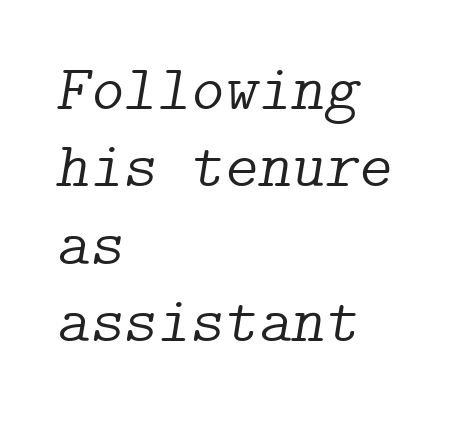
Q: Is the text bold? A: No.
Q: Is the text italic (slanted)? A: Yes, it leans right by about 9 degrees.
Q: Is the typeface a serif or a sans-serif typeface? A: Serif.
Q: Is the text underlined? A: No.
Q: How is the paragraph aligned? A: Left-aligned.
Q: Is the spacing between letters normal or unusually wide? A: Normal.
Q: Width (condensed, normal, or wide)? A: Normal.
Q: Stroke contrast? A: Low.
Q: x-height? A: Medium.
